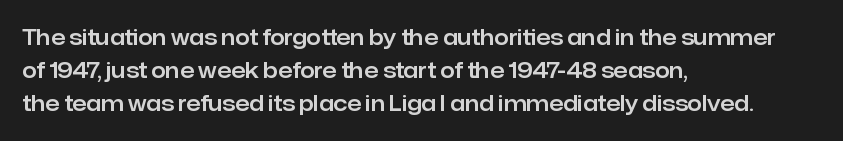
{"italic": "no", "underline": "no", "align": "left", "line_spacing": "normal", "line_spacing_ratio": 1.58, "letter_spacing": "normal", "letter_spacing_em": 0.0, "glyph_px": 21}
